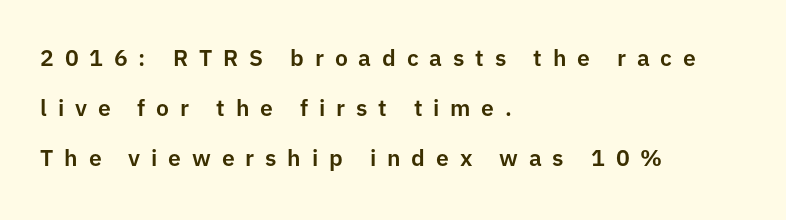
Q: Is the text italic (slanted)? A: No, it is upright.
Q: Is the text underlined? A: No.
Q: How is the paragraph aligned? A: Left-aligned.
Q: Is the spacing between letters normal or unusually wide? A: Unusually wide.
Q: Is the spacing between lines tight, normal or loose? A: Loose.
